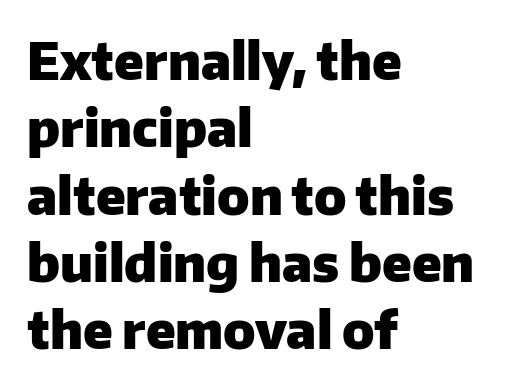
{"serif": "no", "italic": "no", "bold": "yes", "weight": "heavy", "width": "normal", "stroke_contrast": "low", "x_height": "medium", "monospaced": "no", "underline": "no", "align": "left", "line_spacing": "normal", "line_spacing_ratio": 1.32, "letter_spacing": "normal", "letter_spacing_em": 0.0, "glyph_px": 51}
